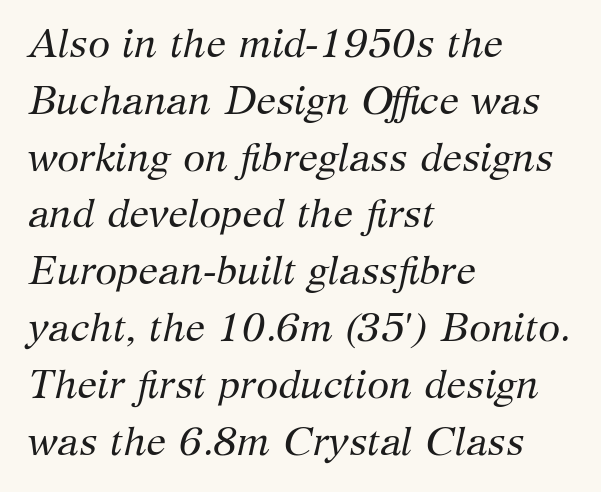
No extra tracking has been applied to these lines. In terms of letterform style, serifs are clearly present. The whole block is typeset with a tilt. Regarding leading, the lines here are spaced in the standard way. Which margin do the lines hug? The left one — the right edge is uneven. Anything drawn beneath the words? Only blank space.
